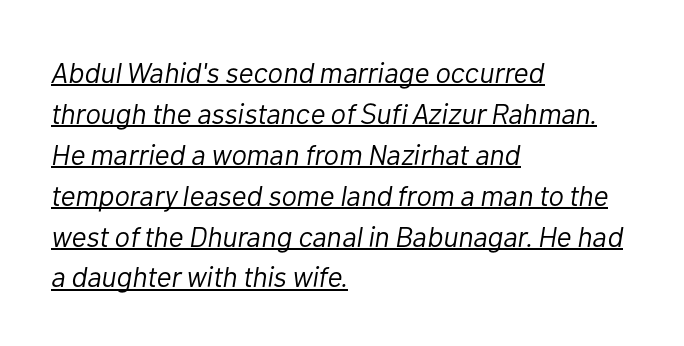
Think standard paragraph weight, or any step lighter than that. Caption: lettering with a line underneath. The specimen reads as italic at a glance. Looks like regular typesetting: each glyph gets only the width it needs.
